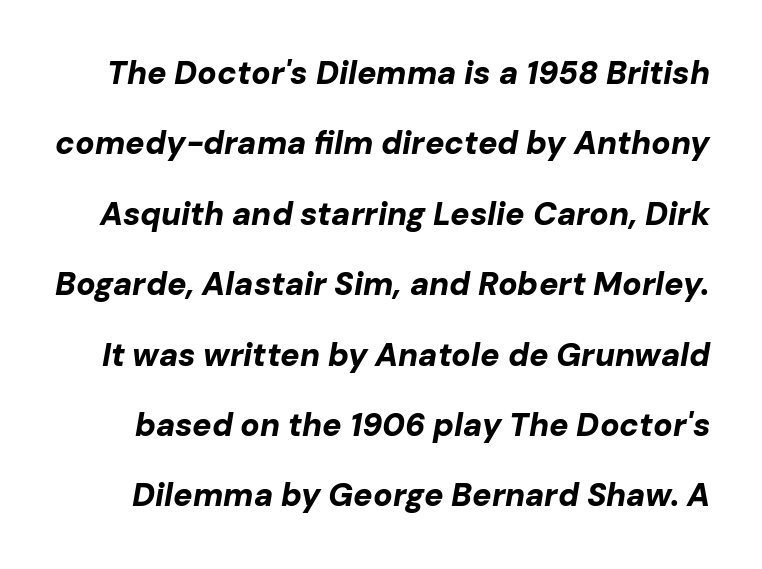
Words float on clear page, feet unadorned. Caption: standard tracking, unaltered. In terms of posture, this sample is oblique. Regarding leading, the lines here are spaced well apart. A dark, heavy texture on the line: the type is bold. These lines are rendered in a variable-pitch font.
